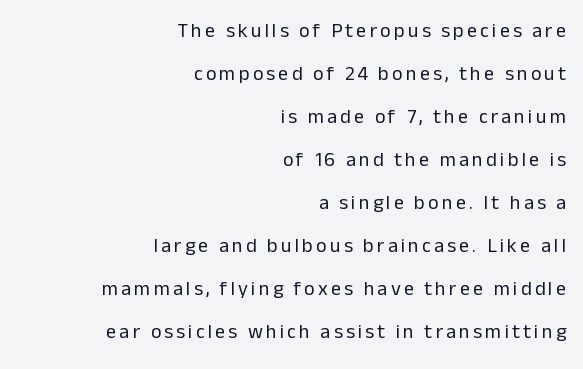
Type without underlining. Tall strokes in this sample are plumb rather than angled. The letterforms sit at book weight or below. Which margin do the lines hug? The right one — the left edge is uneven.
